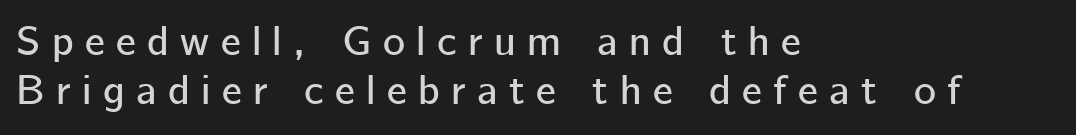
The image shows 42 px sans-serif type, upright; set left-aligned, line spacing 1.16x, unusually wide letter spacing (+0.27 em), not underlined; low stroke contrast and a medium x-height.
